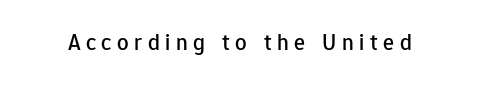
{"italic": "no", "underline": "no", "letter_spacing": "wide", "letter_spacing_em": 0.24, "glyph_px": 23}
